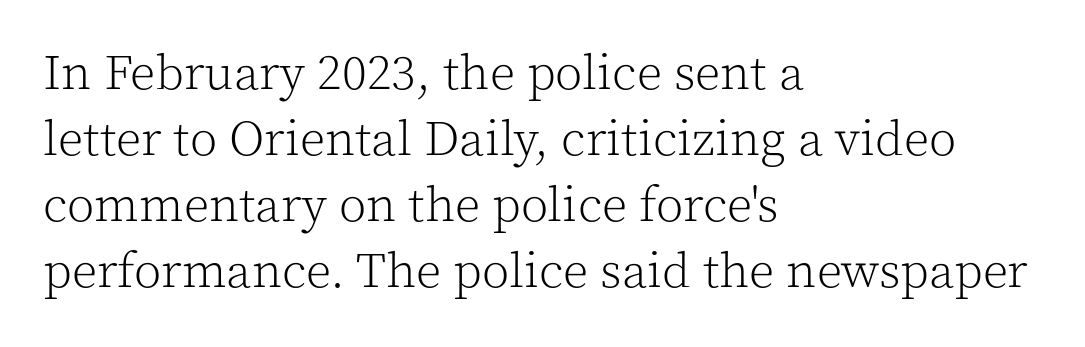
Q: Is the text bold? A: No.
Q: Is the text italic (slanted)? A: No, it is upright.
Q: Is the typeface a serif or a sans-serif typeface? A: Serif.
Q: Is the text underlined? A: No.
Q: How is the paragraph aligned? A: Left-aligned.
Q: Is the spacing between letters normal or unusually wide? A: Normal.
Q: Is the spacing between lines tight, normal or loose? A: Normal.
Q: Width (condensed, normal, or wide)? A: Normal.
Q: x-height? A: Medium.
Q: Monospaced? A: No.
